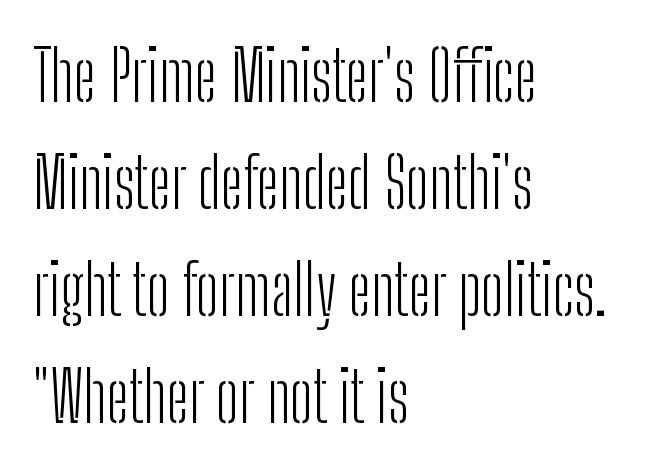
Q: Is the text bold? A: No.
Q: Is the text italic (slanted)? A: No, it is upright.
Q: Is the typeface a serif or a sans-serif typeface? A: Sans-serif.
Q: Is the text underlined? A: No.
Q: How is the paragraph aligned? A: Left-aligned.
Q: Is the spacing between letters normal or unusually wide? A: Normal.
Q: Is the spacing between lines tight, normal or loose? A: Normal.
Q: Width (condensed, normal, or wide)? A: Condensed.
Q: Stroke contrast? A: Low.
Q: x-height? A: Medium.
Q: Monospaced? A: No.
